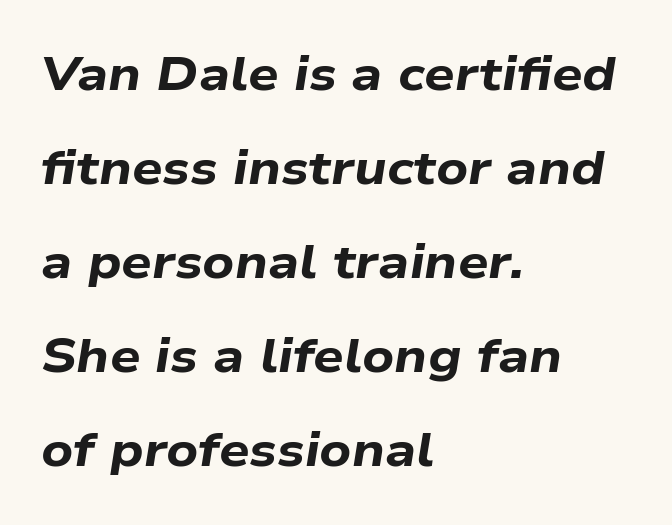
The image shows 48 px bold, wide type, italic (leaning right); set left-aligned, loose line spacing (1.96x), normal letter spacing, not underlined; low stroke contrast and a medium x-height.
